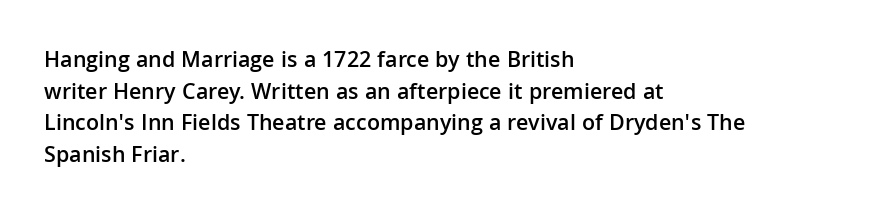
The image shows 23 px text type, upright; set left-aligned, normal line spacing (1.37x), normal letter spacing, not underlined.
